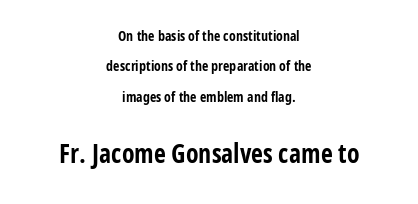
{"italic": "no", "bold": "yes", "underline": "no", "align": "center", "line_spacing": "loose", "line_spacing_ratio": 2.17, "letter_spacing": "normal", "letter_spacing_em": 0.0, "larger_block": "second", "size_ratio": 1.86, "glyph_px": 26}
